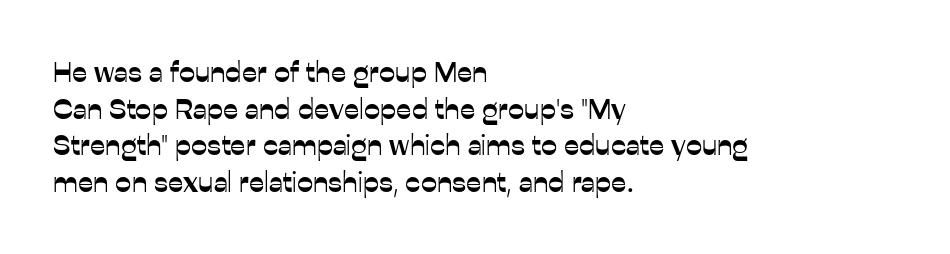
The image shows 29 px sans-serif type, upright; set left-aligned, normal line spacing (1.26x), normal letter spacing, not underlined; low stroke contrast and a medium x-height.
